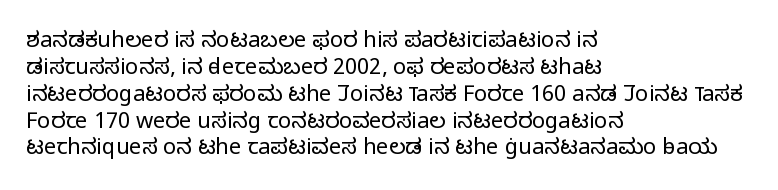
Honestly, the letter spacing is just normal — you wouldn't notice it. A student would call this left alignment; a typographer would say flush left, rag right. The font sits on the lighter half of the weight spectrum, regular included. Just letters on the line, the space beneath them empty.
